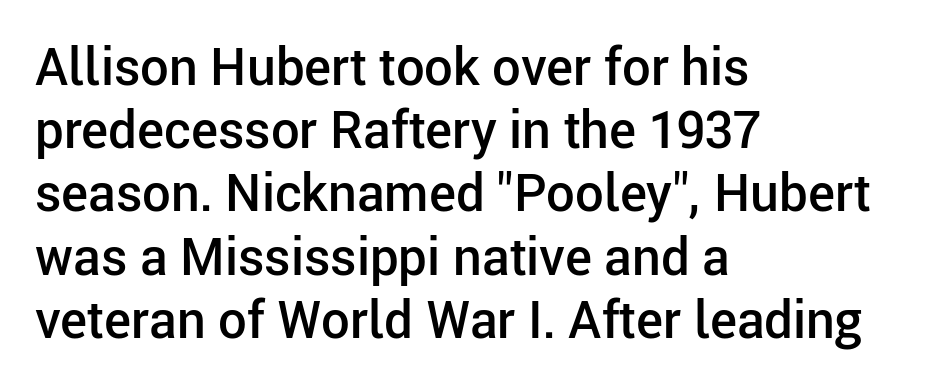
Students, this is semibold: more ink than regular, less than bold. Where is the straight margin? On the left. You could not count columns in this text — the font is proportionally spaced. Stroke terminals: plain, sans-serif. You can tell it's not italic because the verticals are truly vertical. Compared with typical body copy, the letter spacing here is the same.
